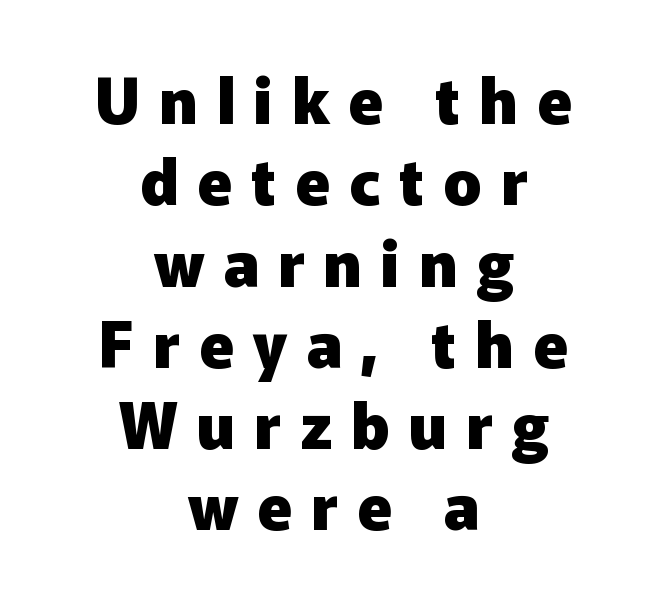
The image shows 63 px heavy sans-serif type, upright; set centered, normal line spacing (1.29x), unusually wide letter spacing (+0.3 em), not underlined; low stroke contrast and a medium x-height.
